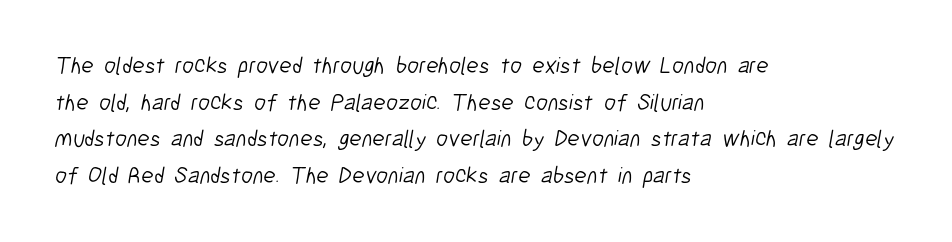
These lines sit exactly where default settings would place them. Teacher's note: observe the even left margin — that is flush-left alignment. Unmarked baselines from the first word to the last. The horizontal fit of the characters is conventional and even. Summary of weight: not heavy and not bold.
